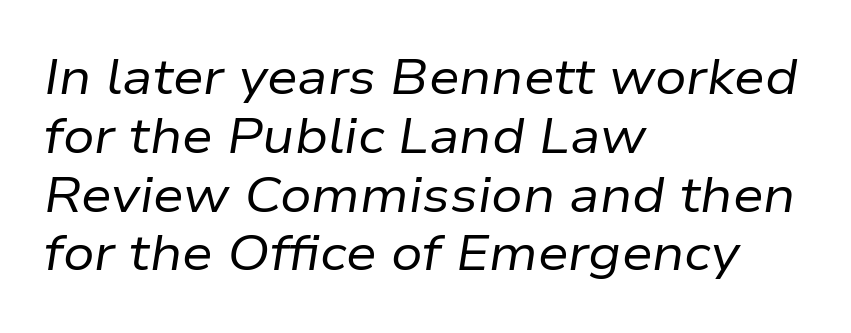
The image shows 49 px regular-weight type, italic (leaning right); set left-aligned, line spacing 1.2x, normal letter spacing, not underlined; low stroke contrast and a medium x-height.
